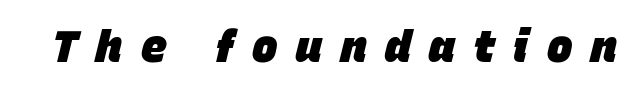
The image shows 43 px heavy type, italic (leaning right); set unusually wide letter spacing (+0.43 em), not underlined; low stroke contrast and a large x-height.
